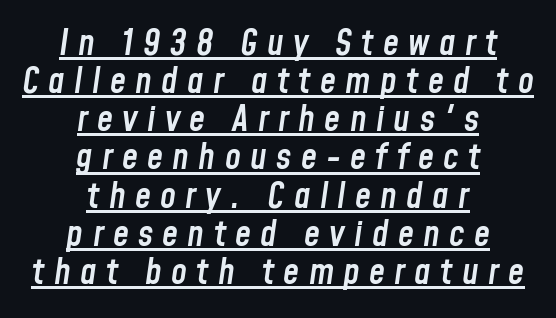
Q: Is the text bold? A: Semi-bold.
Q: Is the text italic (slanted)? A: Yes, it leans right by about 8 degrees.
Q: Is the text underlined? A: Yes.
Q: How is the paragraph aligned? A: Centered.
Q: Is the spacing between letters normal or unusually wide? A: Unusually wide.
Q: Is the spacing between lines tight, normal or loose? A: Tight.
Q: Width (condensed, normal, or wide)? A: Condensed.
Q: Stroke contrast? A: Low.
Q: x-height? A: Medium.
Q: Monospaced? A: No.
